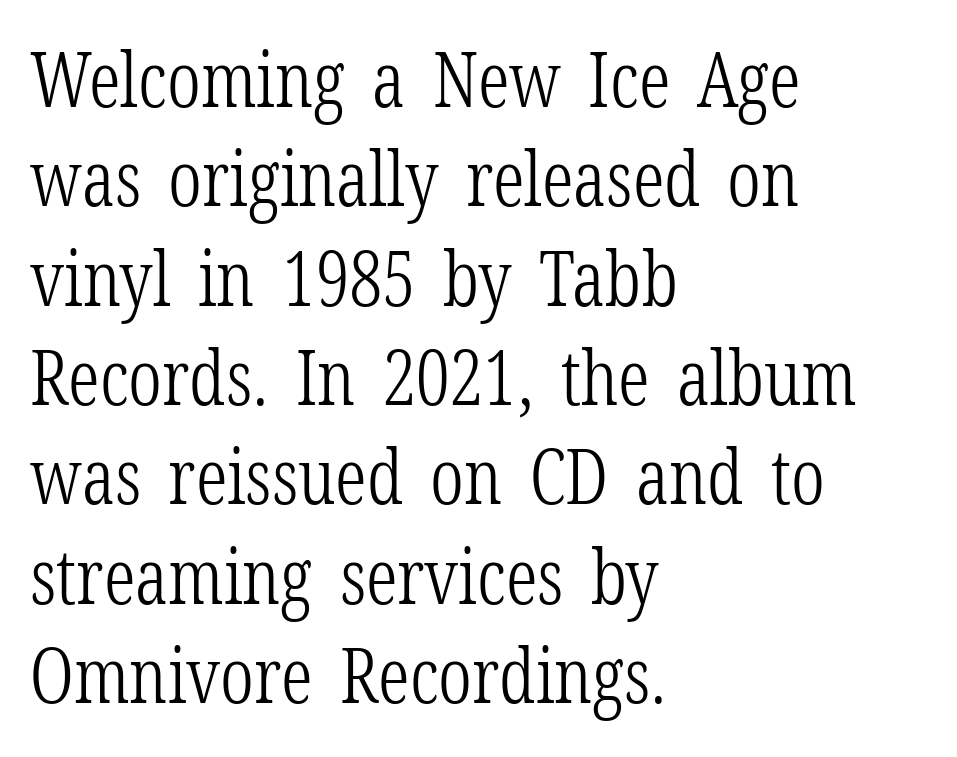
{"serif": "yes", "italic": "no", "bold": "no", "weight": "light", "width": "condensed", "stroke_contrast": "low", "x_height": "medium", "monospaced": "no", "underline": "no", "align": "left", "line_spacing": "normal", "line_spacing_ratio": 1.29, "letter_spacing": "normal", "letter_spacing_em": 0.0, "glyph_px": 77}
